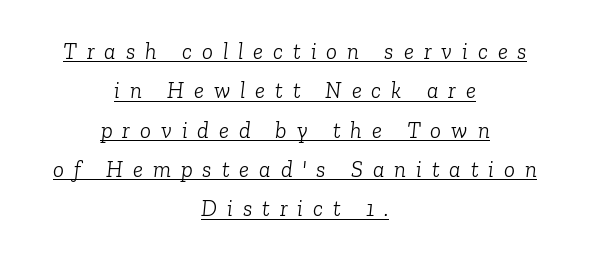
The image shows 23 px text type, italic (leaning right); set centered, line spacing 1.71x, unusually wide letter spacing (+0.43 em), underlined.
